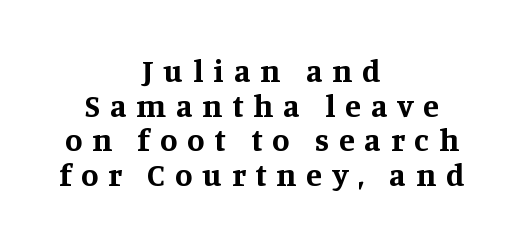
The image shows 32 px bold serif type, upright; set centered, tight line spacing (1.08x), unusually wide letter spacing (+0.31 em), not underlined; medium stroke contrast and a large x-height.
